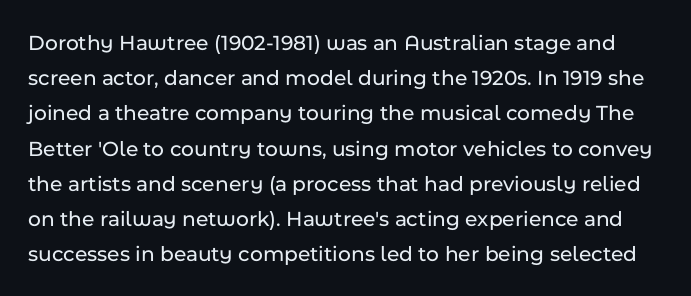
{"italic": "no", "underline": "no", "line_spacing": "normal", "line_spacing_ratio": 1.6, "letter_spacing": "normal", "letter_spacing_em": 0.0, "glyph_px": 22}
